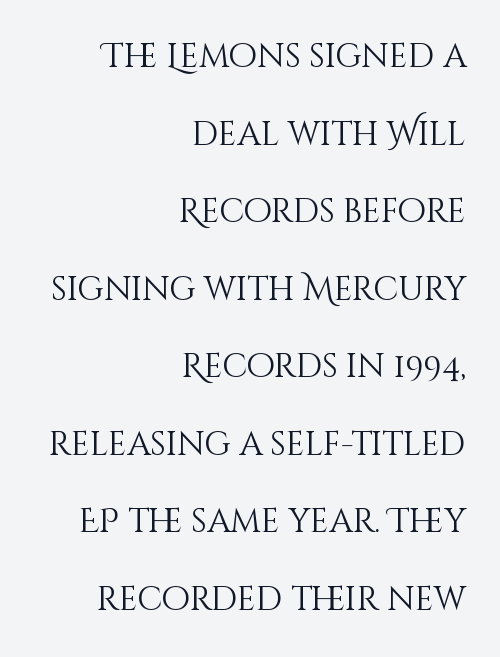
{"italic": "no", "bold": "no", "weight": "light", "width": "normal", "stroke_contrast": "medium", "x_height": "large", "monospaced": "no", "underline": "no", "align": "right", "line_spacing": "loose", "line_spacing_ratio": 2.35, "letter_spacing": "normal", "letter_spacing_em": 0.0, "glyph_px": 33}
